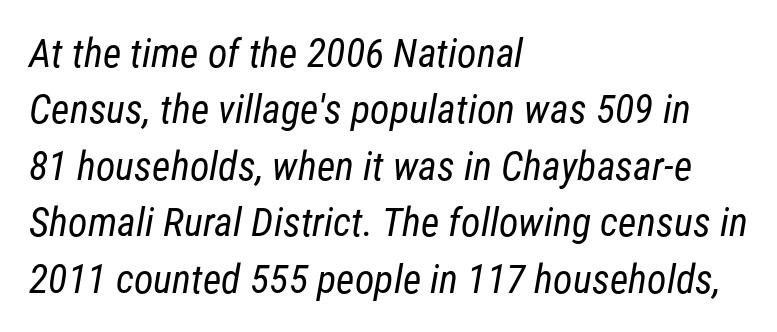
{"serif": "no", "bold": "no", "weight": "regular", "width": "condensed", "stroke_contrast": "low", "x_height": "medium", "monospaced": "no", "underline": "no", "align": "left", "line_spacing": "normal", "line_spacing_ratio": 1.41, "letter_spacing": "normal", "letter_spacing_em": 0.0, "glyph_px": 40}
